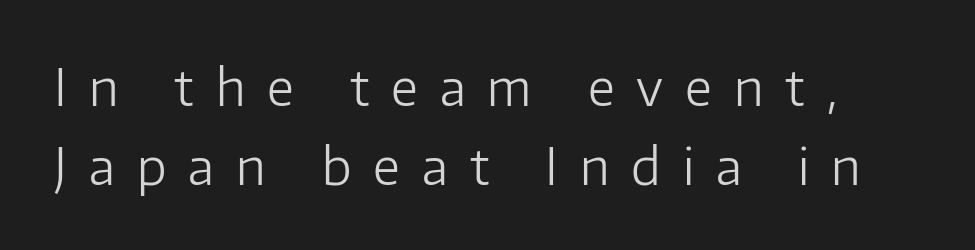
{"serif": "no", "italic": "no", "bold": "no", "weight": "light", "width": "normal", "stroke_contrast": "low", "x_height": "medium", "monospaced": "no", "underline": "no", "line_spacing": "normal", "line_spacing_ratio": 1.58, "letter_spacing": "wide", "letter_spacing_em": 0.44, "glyph_px": 50}
